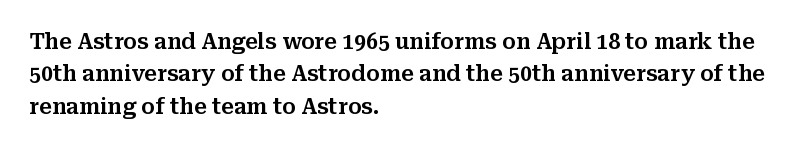
Glyph-to-glyph distance matches everyday printed text. Upright lettering throughout. Notice how descenders clear the ascenders below comfortably — that's standard leading. The strip under each line holds only bare page. Layout note: lines flush left.
